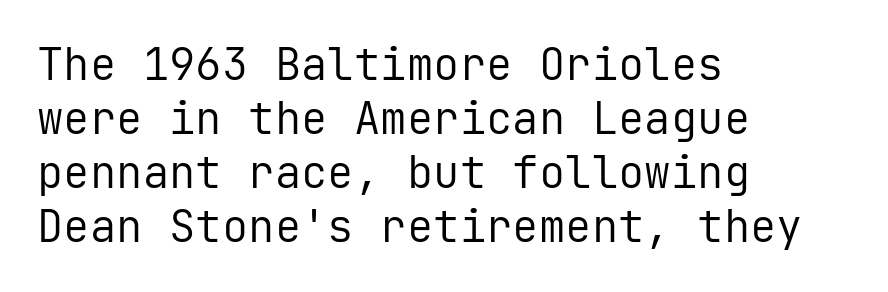
Q: Is the text bold? A: No.
Q: Is the text italic (slanted)? A: No, it is upright.
Q: Is the typeface a serif or a sans-serif typeface? A: Sans-serif.
Q: Is the text underlined? A: No.
Q: How is the paragraph aligned? A: Left-aligned.
Q: Is the spacing between letters normal or unusually wide? A: Normal.
Q: Width (condensed, normal, or wide)? A: Normal.
Q: Stroke contrast? A: Low.
Q: x-height? A: Medium.
Q: Monospaced? A: Yes.
